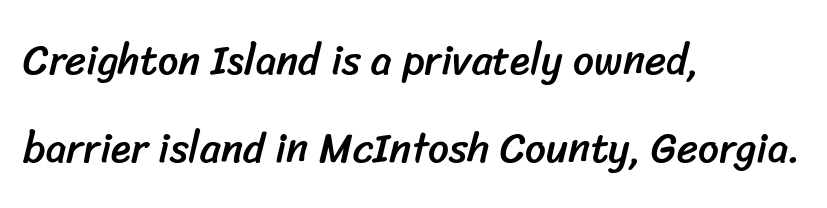
Q: Is the typeface a serif or a sans-serif typeface? A: Sans-serif.
Q: Is the text underlined? A: No.
Q: How is the paragraph aligned? A: Left-aligned.
Q: Is the spacing between letters normal or unusually wide? A: Normal.
Q: Is the spacing between lines tight, normal or loose? A: Loose.
Q: Width (condensed, normal, or wide)? A: Normal.
Q: Stroke contrast? A: Low.
Q: x-height? A: Medium.
Q: Monospaced? A: No.
